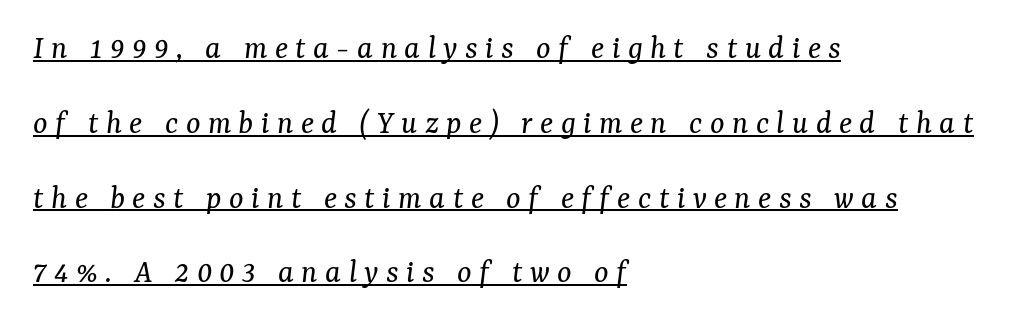
The image shows 34 px regular-weight serif type, italic (leaning right); set left-aligned, loose line spacing (2.2x), unusually wide letter spacing (+0.22 em), underlined; medium stroke contrast and a medium x-height.
